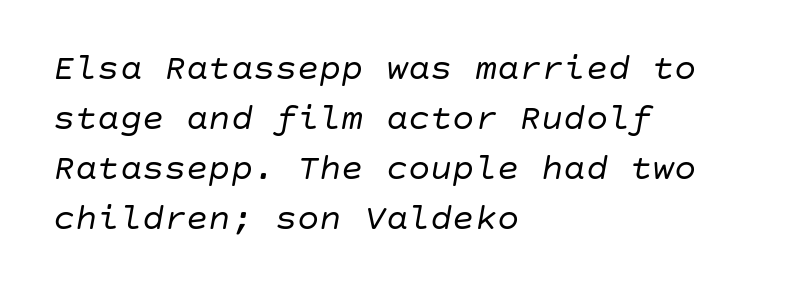
It's the slanting kind of type. Where is the straight margin? On the left. There is no visible air inserted between adjacent glyphs. Descender tails drop into unmarked territory. Is the type heavy? It reads as light-to-regular instead.
